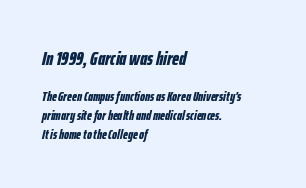
Bare-footed words on every line. The rendering applies a slant to the glyphs. The lines sit at an ordinary, default distance from one another. Plenty of ink on the page — the face is bold. The paragraph shown leans on its left margin. Nothing unusual about the tracking: characters are spaced as the font intends.
